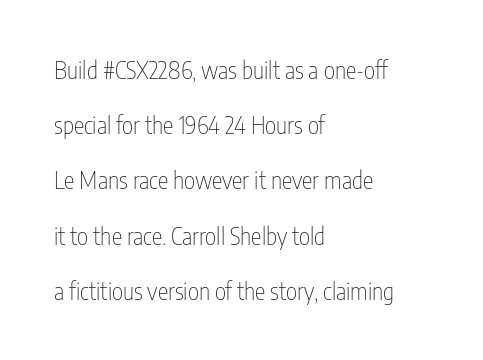
The image shows 24 px text type, upright; set left-aligned, loose line spacing (2.3x), normal letter spacing, not underlined.
